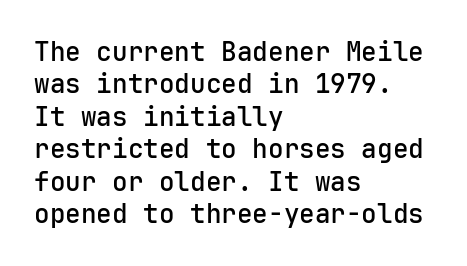
{"italic": "no", "bold": "semi", "underline": "no", "align": "left", "line_spacing": "normal", "line_spacing_ratio": 1.25, "letter_spacing": "normal", "letter_spacing_em": 0.0, "glyph_px": 26}
